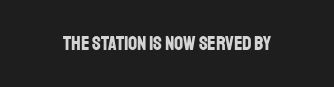
The image shows 20 px bold type, upright; set normal letter spacing, not underlined.
